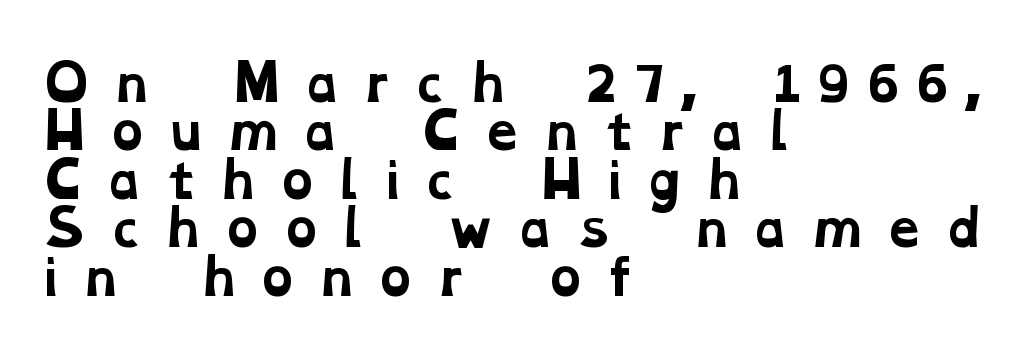
{"serif": "yes", "bold": "yes", "weight": "bold", "width": "wide", "stroke_contrast": "low", "x_height": "medium", "monospaced": "no", "underline": "no", "align": "left", "line_spacing": "tight", "line_spacing_ratio": 1.01, "letter_spacing": "wide", "letter_spacing_em": 0.36, "glyph_px": 48}
